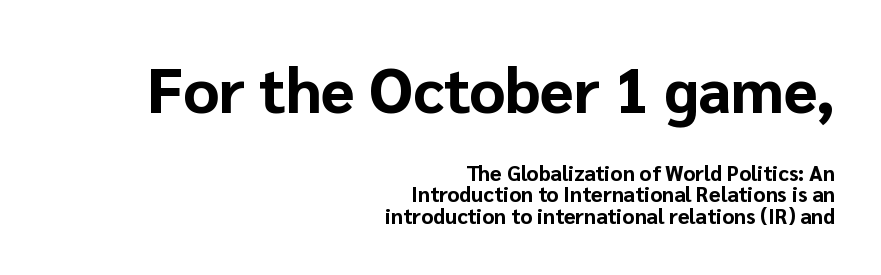
Q: Is the text bold? A: Yes.
Q: Is the text italic (slanted)? A: No, it is upright.
Q: Is the typeface a serif or a sans-serif typeface? A: Sans-serif.
Q: Is the text underlined? A: No.
Q: How is the paragraph aligned? A: Right-aligned.
Q: Is the spacing between letters normal or unusually wide? A: Normal.
Q: Is the spacing between lines tight, normal or loose? A: Tight.
Q: Which block of text is set in a larger size, the first (top) or the second (bottom)? A: The first (top) one.
Q: Width (condensed, normal, or wide)? A: Normal.
Q: Stroke contrast? A: Low.
Q: x-height? A: Medium.
Q: Monospaced? A: No.
